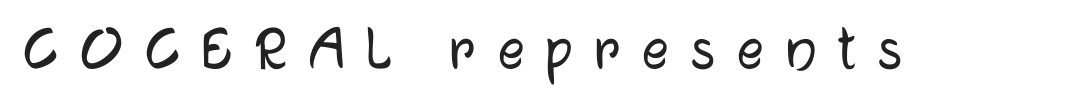
The image shows 66 px sans-serif type, upright; set unusually wide letter spacing (+0.33 em), not underlined; low stroke contrast and a medium x-height.
